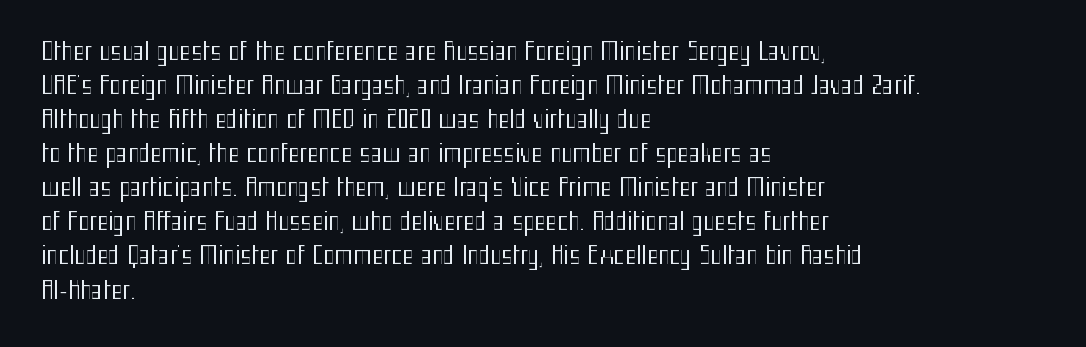
Just letters on the line, the space beneath them empty. The lines sit at an ordinary, default distance from one another. Reading down the block, your eye returns to a fixed left position each line. Think standard paragraph weight, or any step lighter than that.
